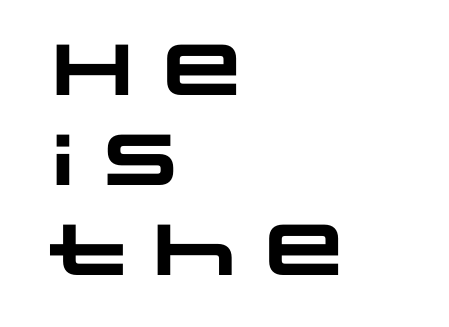
The image shows 72 px heavy, wide sans-serif type; set left-aligned, normal line spacing (1.25x), normal letter spacing, not underlined; low stroke contrast and a large x-height.
